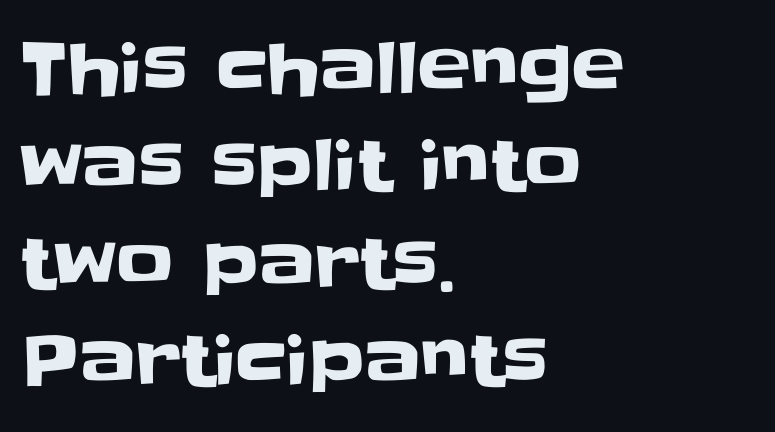
The image shows 71 px sans-serif type, upright; set left-aligned, normal line spacing (1.37x), normal letter spacing, not underlined; low stroke contrast and a large x-height.
